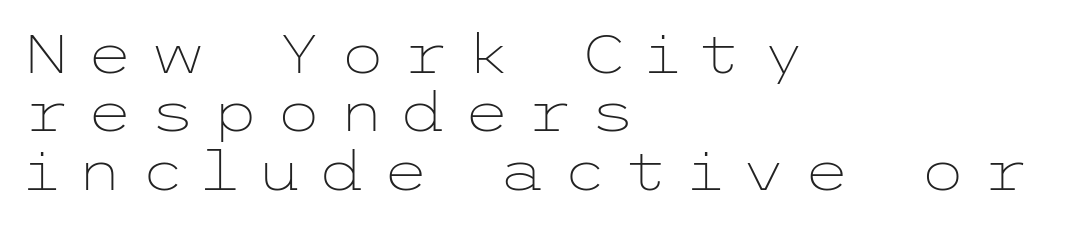
The image shows 54 px light, wide sans-serif type, upright; set left-aligned, tight line spacing (1.08x), unusually wide letter spacing (+0.29 em), not underlined; low stroke contrast and a medium x-height.
